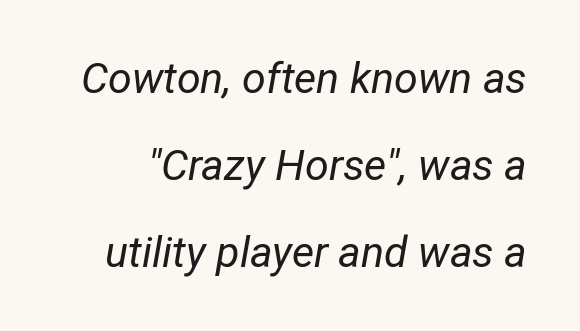
{"italic": "yes", "lean": "right", "slant_degrees": 12, "bold": "no", "weight": "regular", "width": "condensed", "stroke_contrast": "low", "x_height": "medium", "monospaced": "no", "underline": "no", "line_spacing": "loose", "line_spacing_ratio": 2.02, "letter_spacing": "normal", "letter_spacing_em": 0.0, "glyph_px": 43}
